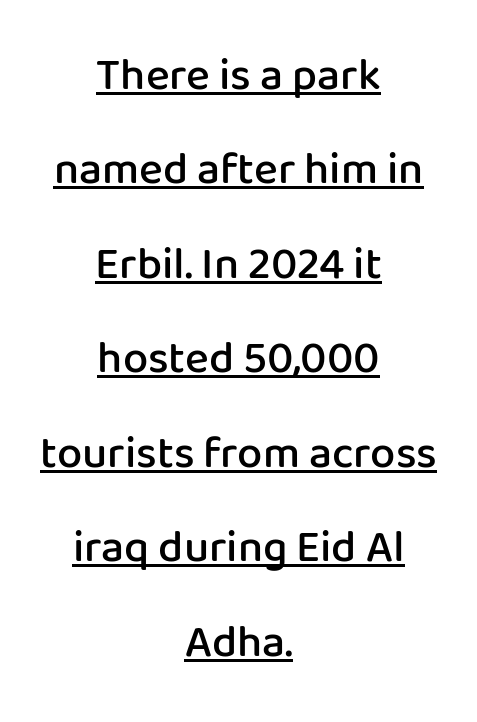
The passage shown has conventional tracking throughout. If you measured baseline to baseline, you'd find a long distance. What weight is shown? A semibold, between regular and bold. This is the regular roman posture of the typeface. Varying glyph widths throughout — classic text-font behaviour. These lines are centered, leaving both edges ragged.
